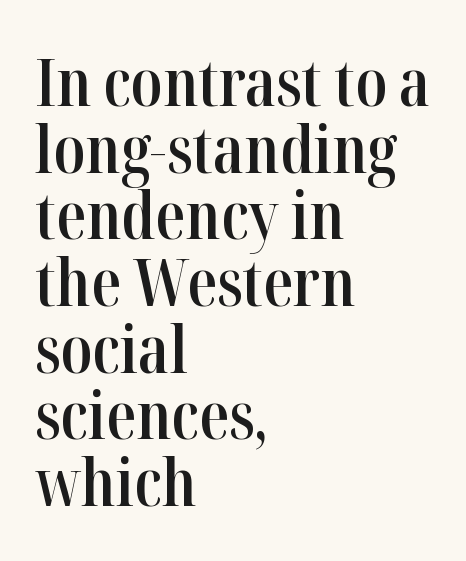
The image shows 66 px semibold, condensed serif type, upright; set left-aligned, tight line spacing (1.01x), normal letter spacing, not underlined; high stroke contrast and a medium x-height.
